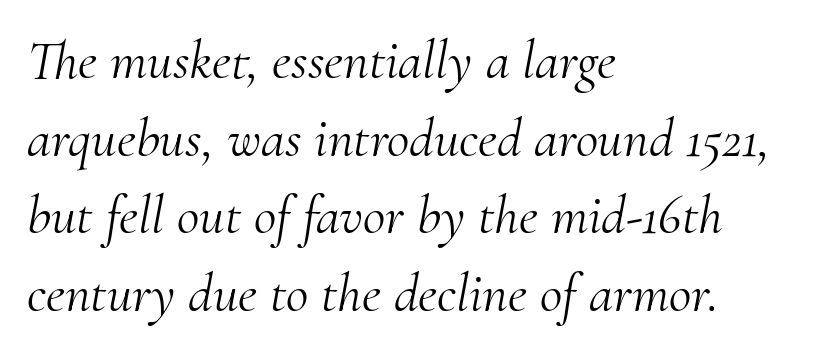
Q: Is the text bold? A: No.
Q: Is the text italic (slanted)? A: Yes, it leans right by about 10 degrees.
Q: Is the typeface a serif or a sans-serif typeface? A: Serif.
Q: Is the text underlined? A: No.
Q: How is the paragraph aligned? A: Left-aligned.
Q: Is the spacing between letters normal or unusually wide? A: Normal.
Q: Is the spacing between lines tight, normal or loose? A: Normal.
Q: Width (condensed, normal, or wide)? A: Normal.
Q: Stroke contrast? A: Medium.
Q: x-height? A: Small.
Q: Monospaced? A: No.
